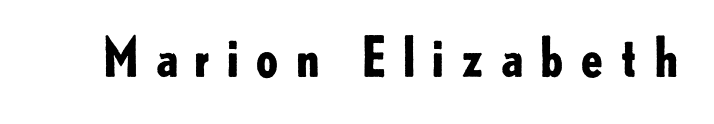
{"serif": "no", "italic": "no", "bold": "yes", "weight": "bold", "width": "normal", "stroke_contrast": "low", "x_height": "small", "monospaced": "no", "underline": "no", "letter_spacing": "wide", "letter_spacing_em": 0.27, "glyph_px": 53}
